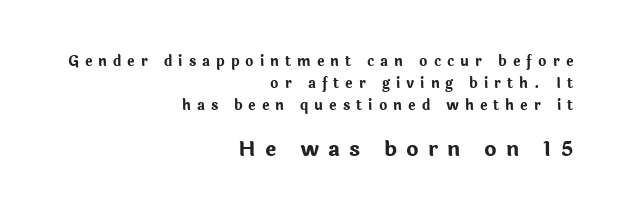
{"italic": "no", "bold": "yes", "underline": "no", "align": "right", "line_spacing": "normal", "line_spacing_ratio": 1.56, "letter_spacing": "wide", "letter_spacing_em": 0.43, "larger_block": "second", "size_ratio": 1.5, "glyph_px": 21}
